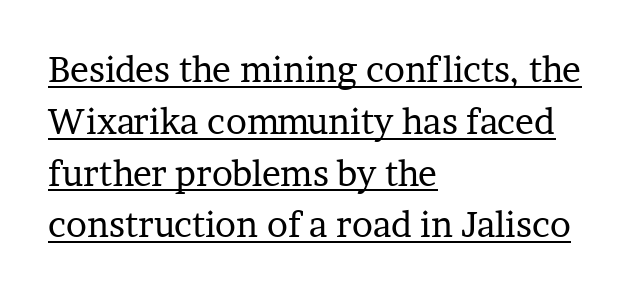
Q: Is the text bold? A: No.
Q: Is the text italic (slanted)? A: No, it is upright.
Q: Is the typeface a serif or a sans-serif typeface? A: Serif.
Q: Is the text underlined? A: Yes.
Q: How is the paragraph aligned? A: Left-aligned.
Q: Is the spacing between letters normal or unusually wide? A: Normal.
Q: Is the spacing between lines tight, normal or loose? A: Normal.
Q: Width (condensed, normal, or wide)? A: Normal.
Q: Stroke contrast? A: Low.
Q: x-height? A: Medium.
Q: Monospaced? A: No.
